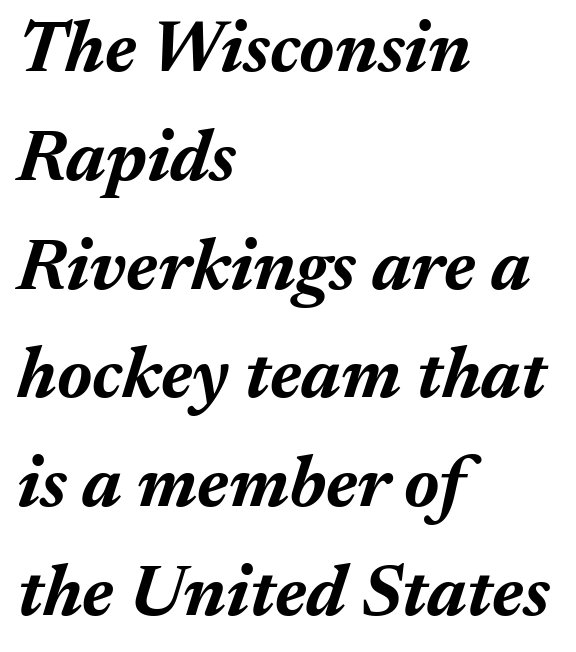
The image shows 73 px bold type, italic (leaning right); set left-aligned, normal line spacing (1.49x), normal letter spacing, not underlined; medium stroke contrast and a medium x-height.
